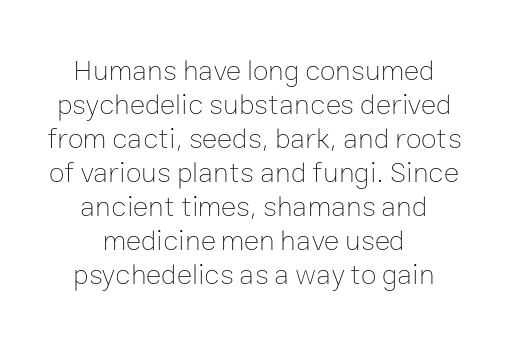
Q: Is the text bold? A: No.
Q: Is the text italic (slanted)? A: No, it is upright.
Q: Is the text underlined? A: No.
Q: How is the paragraph aligned? A: Centered.
Q: Is the spacing between letters normal or unusually wide? A: Normal.
Q: Width (condensed, normal, or wide)? A: Normal.
Q: Stroke contrast? A: Low.
Q: x-height? A: Medium.
Q: Monospaced? A: No.
